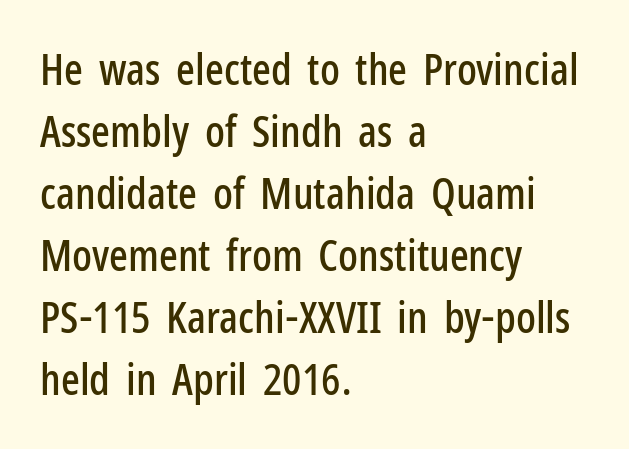
The image shows 44 px condensed sans-serif type, upright; set left-aligned, normal line spacing (1.41x), normal letter spacing, not underlined; low stroke contrast and a medium x-height.
